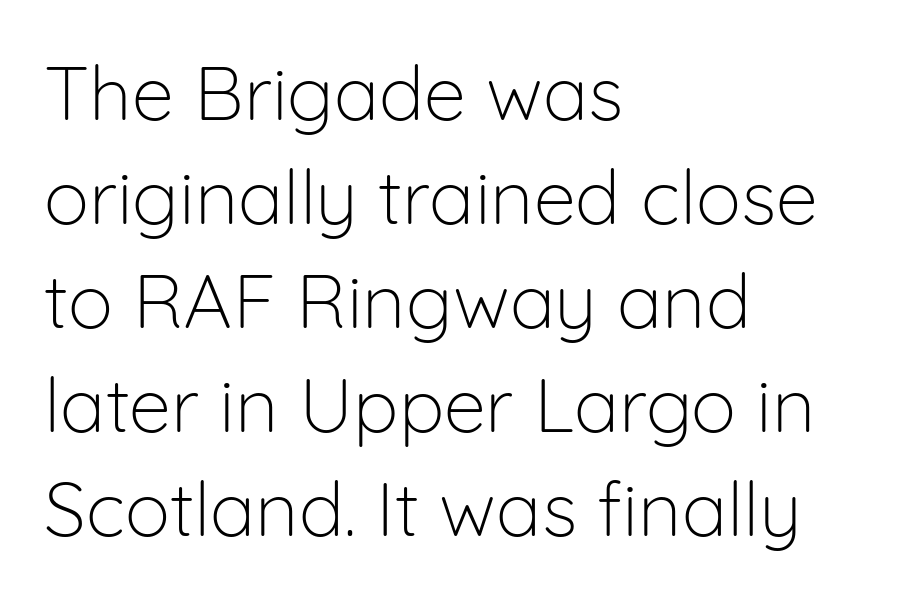
Only glyphs here, with clear space below each row. Think standard paragraph weight, or any step lighter than that. These lines are composed in type without serifs. Every row of glyphs begins at an identical x-position on the left.
